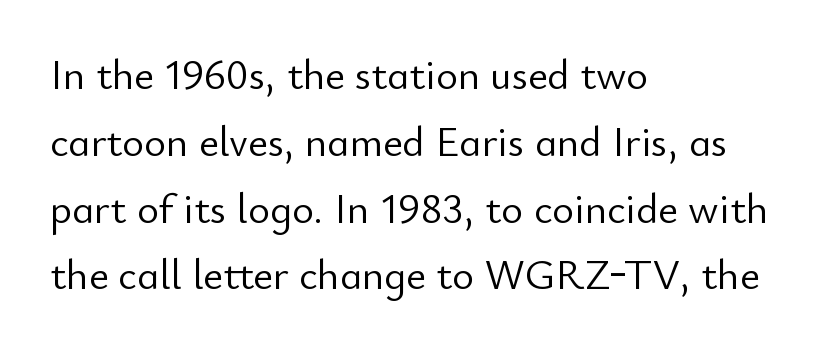
Q: Is the text bold? A: No.
Q: Is the text italic (slanted)? A: No, it is upright.
Q: Is the typeface a serif or a sans-serif typeface? A: Sans-serif.
Q: Is the text underlined? A: No.
Q: How is the paragraph aligned? A: Left-aligned.
Q: Is the spacing between letters normal or unusually wide? A: Normal.
Q: Is the spacing between lines tight, normal or loose? A: Normal.
Q: Width (condensed, normal, or wide)? A: Normal.
Q: Stroke contrast? A: Low.
Q: x-height? A: Small.
Q: Monospaced? A: No.
